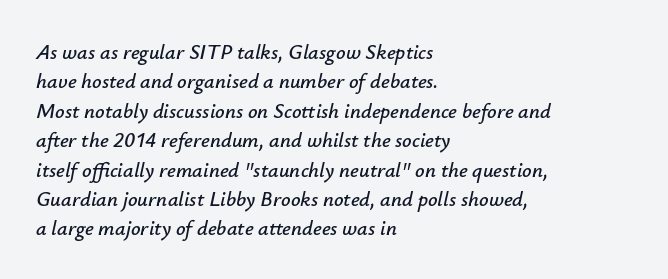
Q: Is the text italic (slanted)? A: Yes, it leans right by about 12 degrees.
Q: Is the text underlined? A: No.
Q: How is the paragraph aligned? A: Left-aligned.
Q: Is the spacing between letters normal or unusually wide? A: Normal.
Q: Is the spacing between lines tight, normal or loose? A: Normal.
